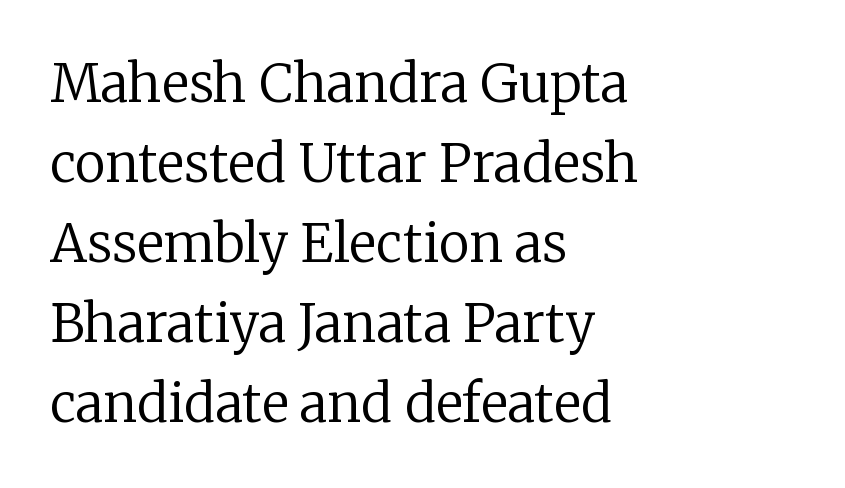
Unlike a clean sans, this face finishes its strokes with serifs. Weight class: somewhere from thin through regular. Horizontal bands of white between lines are of average thickness. Posture: vertical.
